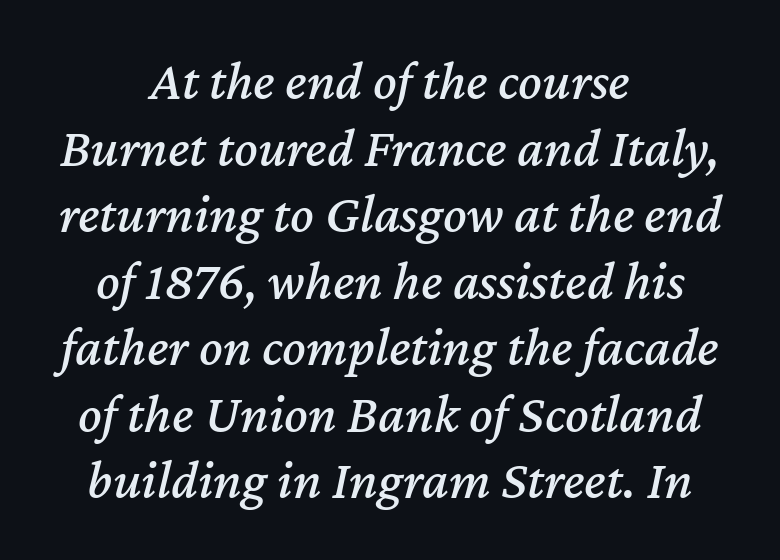
The image shows 55 px text type, italic (leaning right); set centered, line spacing 1.21x, normal letter spacing, not underlined; medium stroke contrast and a medium x-height.
